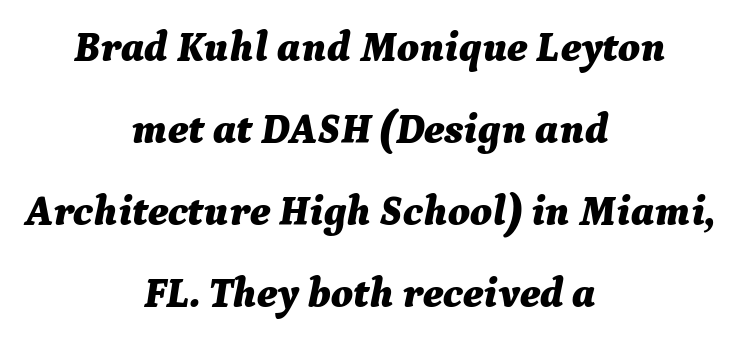
The image shows 42 px bold type, italic (leaning right); set centered, loose line spacing (1.95x), normal letter spacing, not underlined; medium stroke contrast and a medium x-height.
